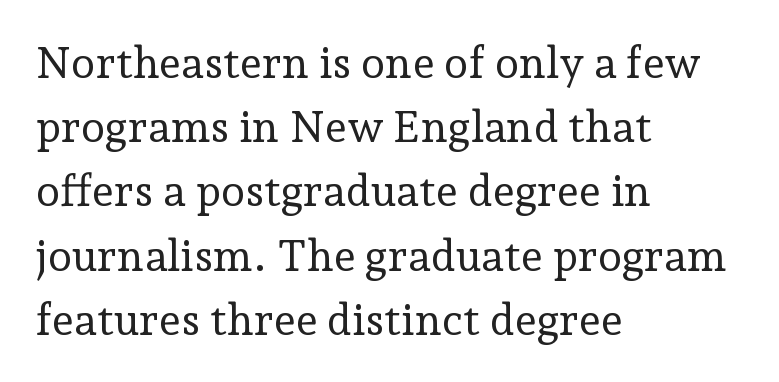
Q: Is the text bold? A: No.
Q: Is the text italic (slanted)? A: No, it is upright.
Q: Is the typeface a serif or a sans-serif typeface? A: Serif.
Q: Is the text underlined? A: No.
Q: How is the paragraph aligned? A: Left-aligned.
Q: Is the spacing between letters normal or unusually wide? A: Normal.
Q: Is the spacing between lines tight, normal or loose? A: Normal.
Q: Width (condensed, normal, or wide)? A: Normal.
Q: Stroke contrast? A: Low.
Q: x-height? A: Medium.
Q: Monospaced? A: No.
